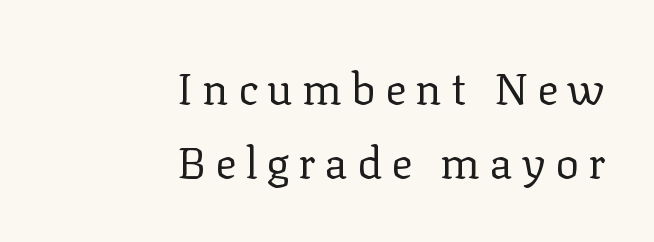
The image shows 44 px regular-weight serif type, upright; set right-aligned, normal line spacing (1.68x), unusually wide letter spacing (+0.21 em), not underlined; low stroke contrast and a medium x-height.
